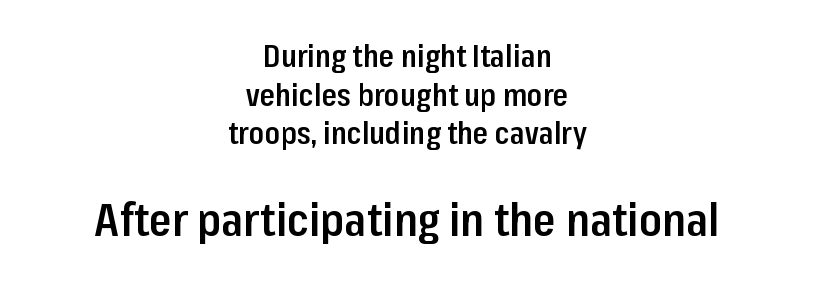
The image shows 46 px semibold, condensed sans-serif type, upright; set centered, normal line spacing (1.25x), normal letter spacing, not underlined; the second (bottom) block is 1.48x larger; low stroke contrast and a medium x-height.
